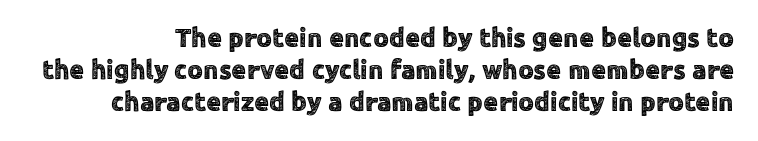
The image shows 27 px text type, upright; set line spacing 1.18x, normal letter spacing, not underlined.
